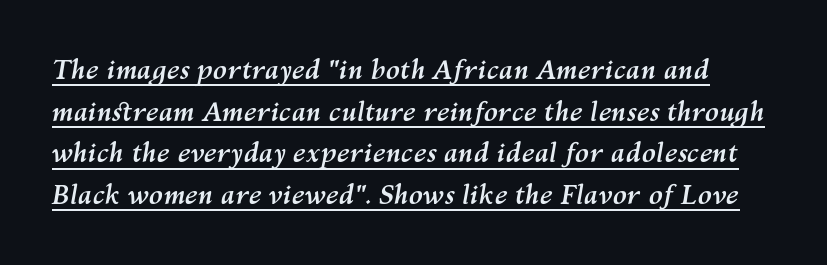
The image shows 26 px bold type, italic (leaning right); set normal line spacing (1.6x), normal letter spacing, underlined.
